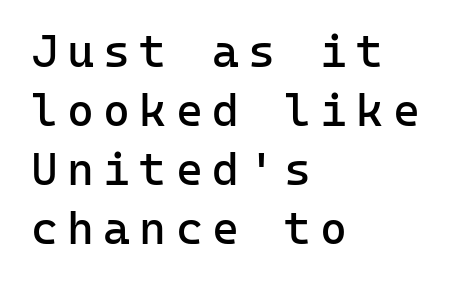
Q: Is the text bold? A: No.
Q: Is the text italic (slanted)? A: No, it is upright.
Q: Is the typeface a serif or a sans-serif typeface? A: Sans-serif.
Q: Is the text underlined? A: No.
Q: How is the paragraph aligned? A: Left-aligned.
Q: Is the spacing between letters normal or unusually wide? A: Unusually wide.
Q: Is the spacing between lines tight, normal or loose? A: Normal.
Q: Width (condensed, normal, or wide)? A: Normal.
Q: Stroke contrast? A: Low.
Q: x-height? A: Medium.
Q: Monospaced? A: Yes.
